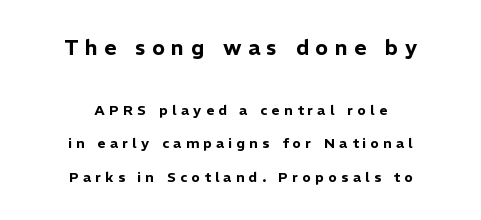
Q: Is the text italic (slanted)? A: No, it is upright.
Q: Is the text underlined? A: No.
Q: How is the paragraph aligned? A: Centered.
Q: Is the spacing between letters normal or unusually wide? A: Unusually wide.
Q: Is the spacing between lines tight, normal or loose? A: Loose.
Q: Which block of text is set in a larger size, the first (top) or the second (bottom)? A: The first (top) one.
